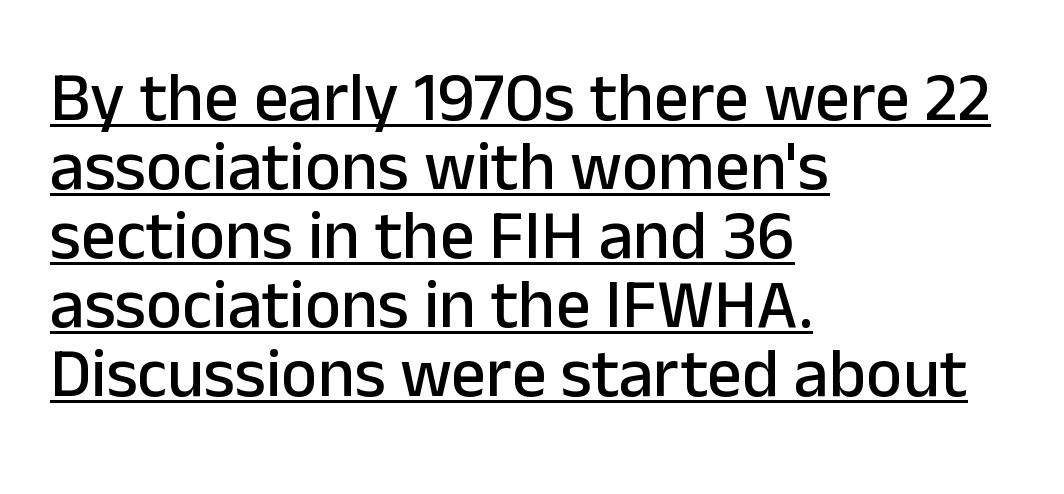
Q: Is the text italic (slanted)? A: No, it is upright.
Q: Is the typeface a serif or a sans-serif typeface? A: Sans-serif.
Q: Is the text underlined? A: Yes.
Q: How is the paragraph aligned? A: Left-aligned.
Q: Is the spacing between letters normal or unusually wide? A: Normal.
Q: Is the spacing between lines tight, normal or loose? A: Tight.
Q: Width (condensed, normal, or wide)? A: Normal.
Q: Stroke contrast? A: Low.
Q: x-height? A: Medium.
Q: Monospaced? A: No.
